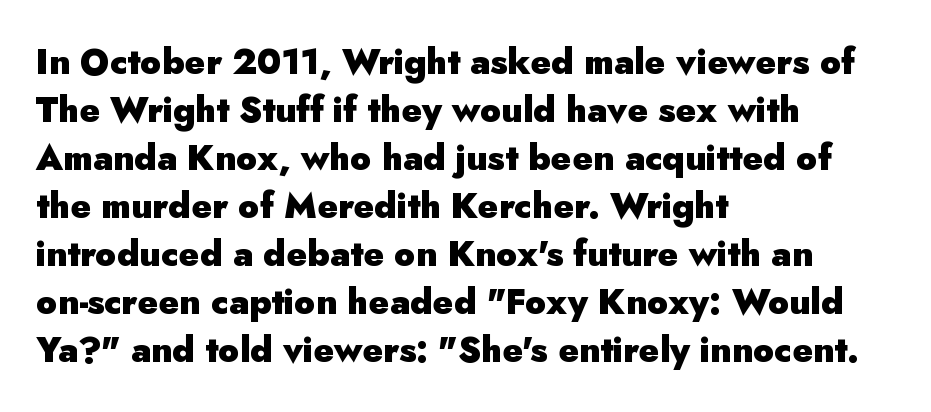
Q: Is the text bold? A: Yes.
Q: Is the text italic (slanted)? A: No, it is upright.
Q: Is the typeface a serif or a sans-serif typeface? A: Sans-serif.
Q: Is the text underlined? A: No.
Q: How is the paragraph aligned? A: Left-aligned.
Q: Is the spacing between letters normal or unusually wide? A: Normal.
Q: Is the spacing between lines tight, normal or loose? A: Normal.
Q: Width (condensed, normal, or wide)? A: Normal.
Q: Stroke contrast? A: Low.
Q: x-height? A: Small.
Q: Monospaced? A: No.
